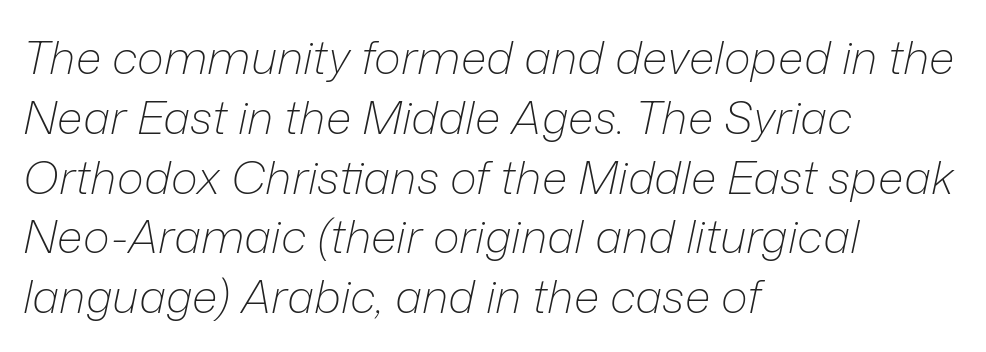
The image shows 46 px light type, italic (leaning right); set left-aligned, normal line spacing (1.3x), normal letter spacing, not underlined; low stroke contrast and a medium x-height.
